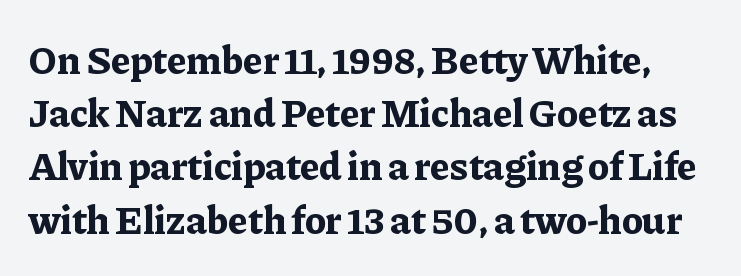
The designer left line spacing at the default. Heavy-handed strokes throughout: this text is bold. The letters advance in unequal steps, a hallmark of proportional type. In terms of posture, this sample is upright.
